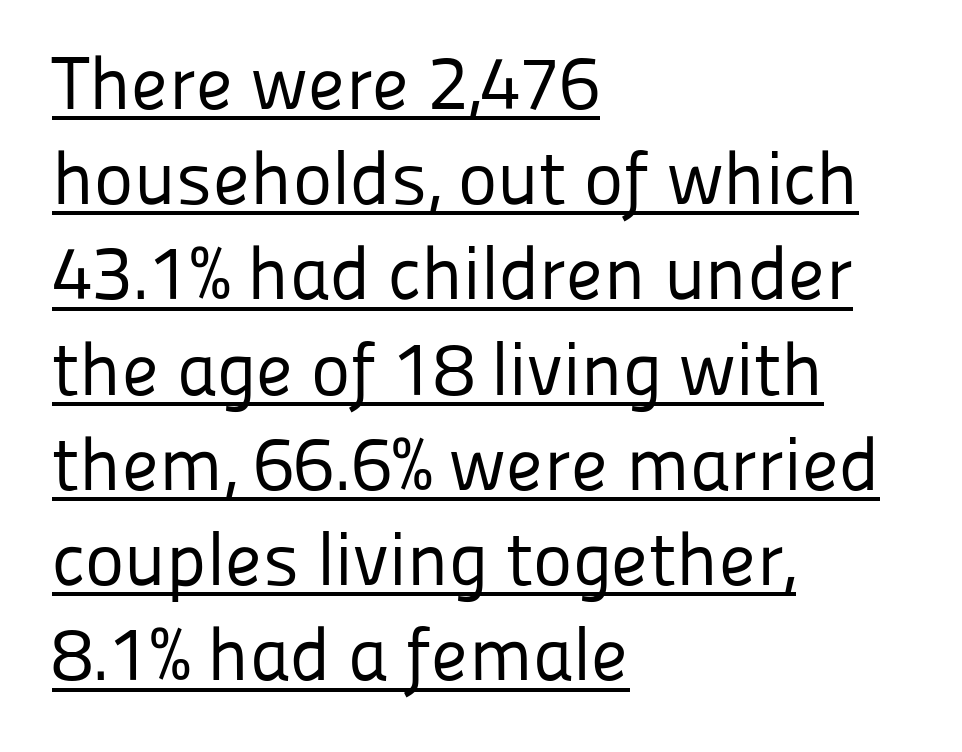
Compared with a centered layout, this one pins lines to the left instead. What kind of face is this? One without serifs — a sans. The font is comparable to plain body text, perhaps lighter. This rendering features underlined lettering.
